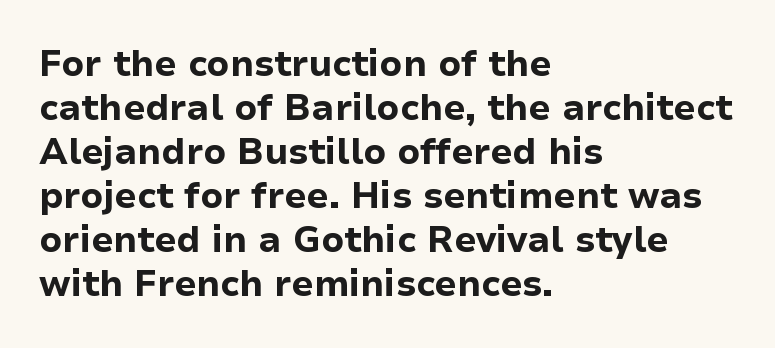
{"serif": "no", "italic": "no", "bold": "yes", "weight": "bold", "width": "normal", "stroke_contrast": "low", "x_height": "medium", "monospaced": "no", "underline": "no", "align": "left", "line_spacing_ratio": 1.22, "letter_spacing": "normal", "letter_spacing_em": 0.0, "glyph_px": 36}
